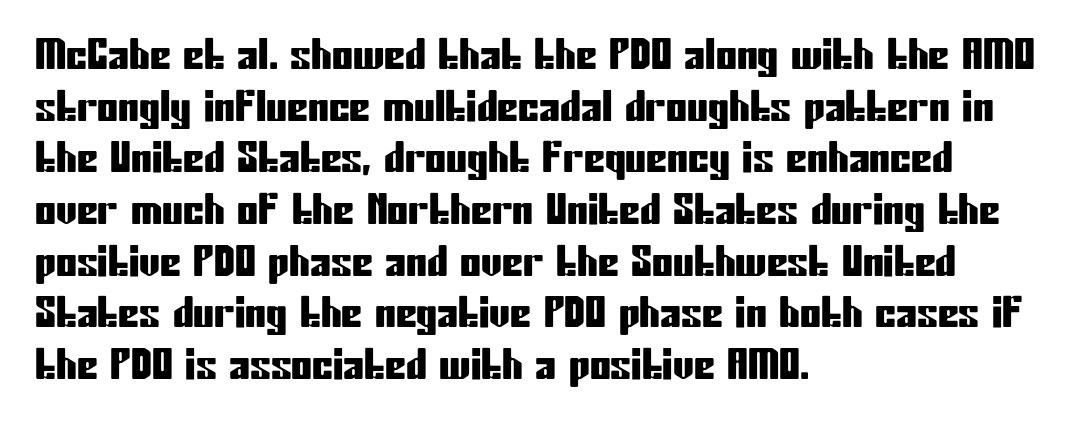
{"serif": "no", "italic": "no", "width": "condensed", "stroke_contrast": "low", "x_height": "medium", "monospaced": "no", "underline": "no", "align": "left", "line_spacing_ratio": 1.23, "letter_spacing": "normal", "letter_spacing_em": 0.0, "glyph_px": 42}
